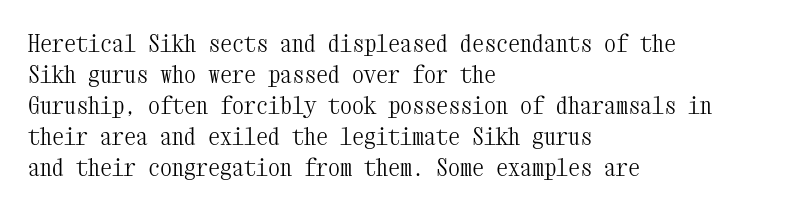
Q: Is the text bold? A: No.
Q: Is the text italic (slanted)? A: No, it is upright.
Q: Is the text underlined? A: No.
Q: How is the paragraph aligned? A: Left-aligned.
Q: Is the spacing between letters normal or unusually wide? A: Normal.
Q: Is the spacing between lines tight, normal or loose? A: Normal.
